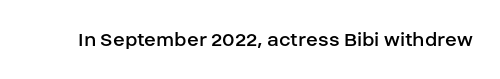
The image shows 22 px text type, upright; set normal letter spacing, not underlined.
